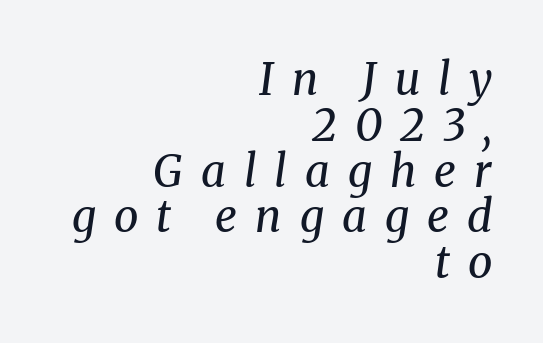
The image shows 44 px regular-weight serif type, italic (leaning right); set right-aligned, tight line spacing (1.04x), unusually wide letter spacing (+0.41 em), not underlined; medium stroke contrast and a medium x-height.
